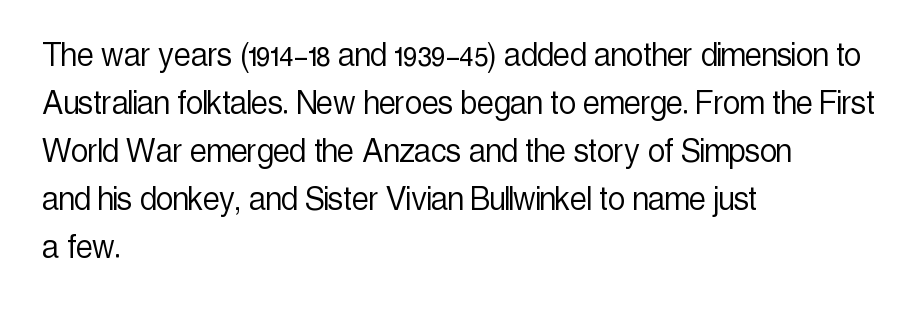
Check the space under the baseline: it is left empty. The passage shown is typed in a proportional face where columns would drift. The letterforms sit at book weight or below. The passage is arranged the way most books set body copy — flush left. Notice how the stems are strictly vertical — no italics here.
